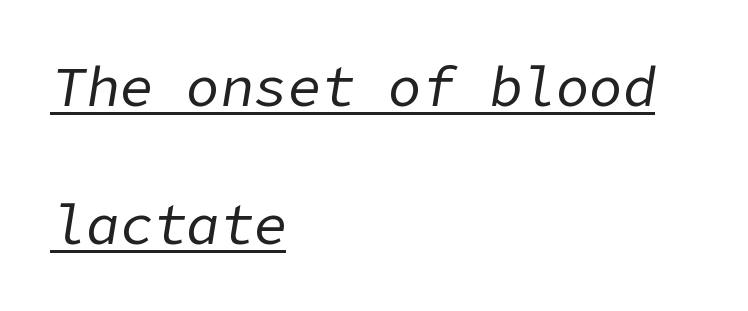
Ink coverage per letter is moderate at most. Left-aligned paragraph, ragged on the right. The font's italic variant was chosen for this text. Leading is clearly above the norm, producing a sparse column. Every word sits above its own underline.
